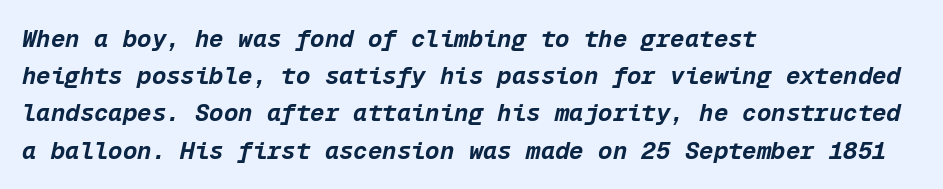
Is the type slanted? Yes — the strokes lean at a clear angle. Horizontally, the lines are justified to the leading edge only. Beneath every word, the page is bare. Glyph-to-glyph distance matches everyday printed text. The typesetting leans heavy: a genuine bold.
